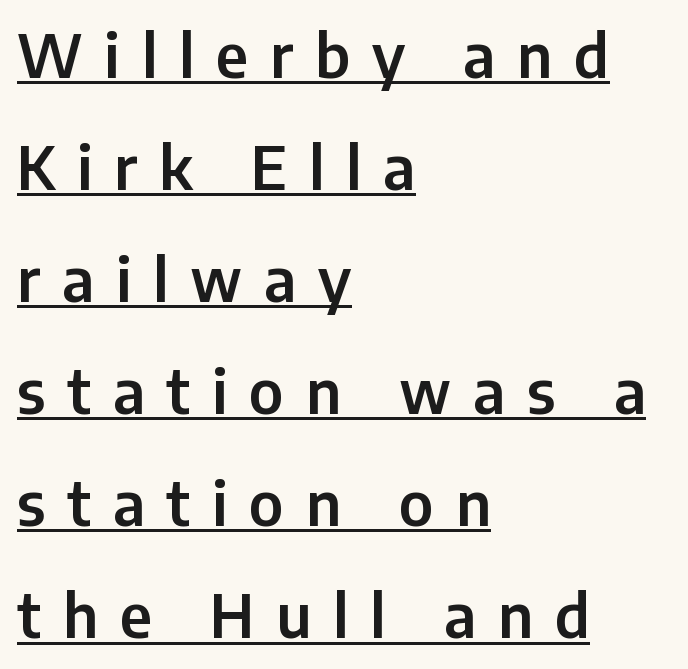
Q: Is the text italic (slanted)? A: No, it is upright.
Q: Is the typeface a serif or a sans-serif typeface? A: Sans-serif.
Q: Is the text underlined? A: Yes.
Q: How is the paragraph aligned? A: Left-aligned.
Q: Is the spacing between letters normal or unusually wide? A: Unusually wide.
Q: Is the spacing between lines tight, normal or loose? A: Loose.
Q: Width (condensed, normal, or wide)? A: Normal.
Q: Stroke contrast? A: Low.
Q: x-height? A: Medium.
Q: Monospaced? A: No.
